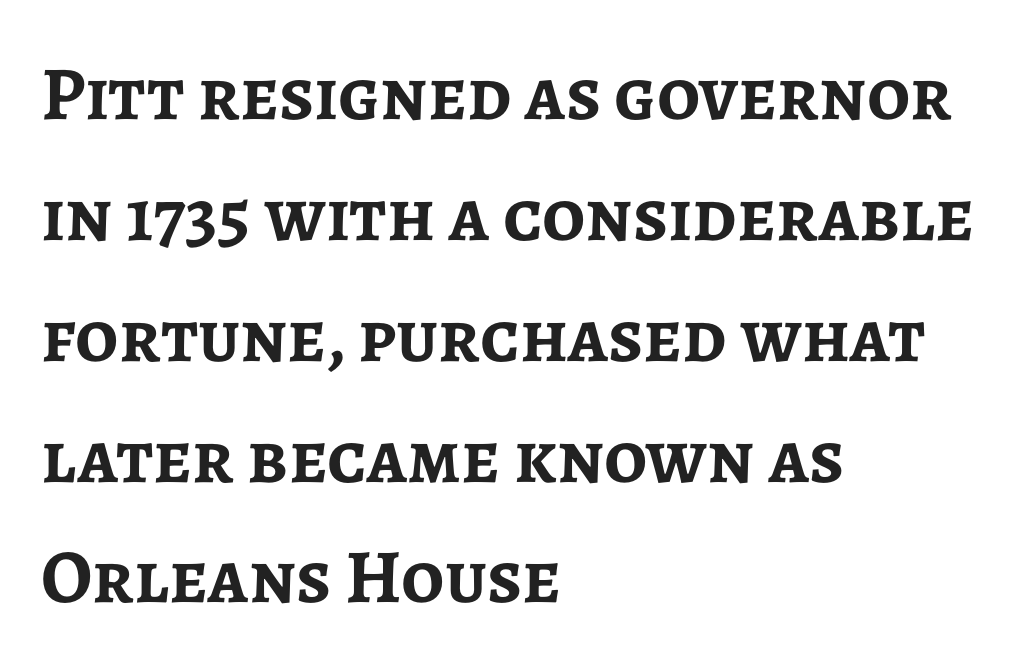
Every character sits straight up, as roman type does. Caption: multi-line text, flush left, ragged right. Reading down the column, the eye jumps a familiar distance to each next line. The string is rendered with underlining switched off. Spacing verdict: proportional, widths tailored to each character. These lines keep a tight, regular rhythm from letter to letter.
